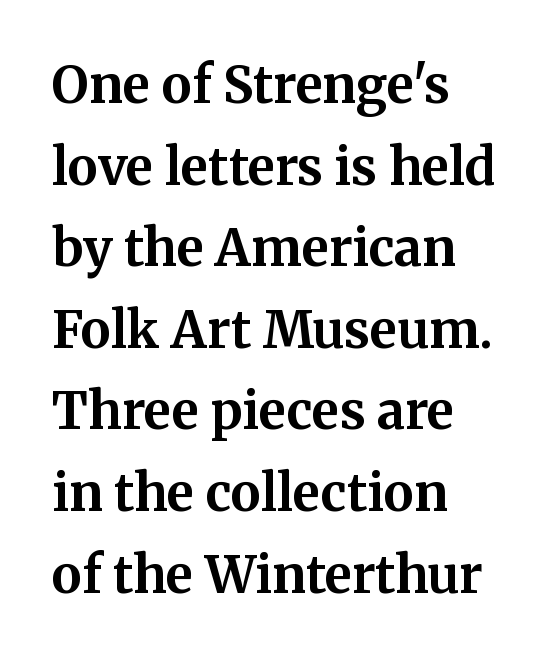
Q: Is the text bold? A: Yes.
Q: Is the text italic (slanted)? A: No, it is upright.
Q: Is the typeface a serif or a sans-serif typeface? A: Serif.
Q: Is the text underlined? A: No.
Q: How is the paragraph aligned? A: Left-aligned.
Q: Is the spacing between letters normal or unusually wide? A: Normal.
Q: Is the spacing between lines tight, normal or loose? A: Normal.
Q: Width (condensed, normal, or wide)? A: Normal.
Q: Stroke contrast? A: Medium.
Q: x-height? A: Medium.
Q: Monospaced? A: No.
